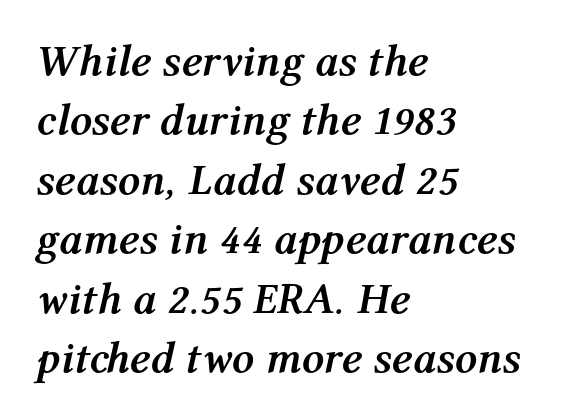
Notice how the stems are inclined rather than vertical — that's the hallmark of italics. The letters advance in unequal steps, a hallmark of proportional type. This is heavy type, rendered in bold. The line-height multiplier appears to be the usual default. Is the letter spacing exaggerated? No — it looks like the ordinary default.
